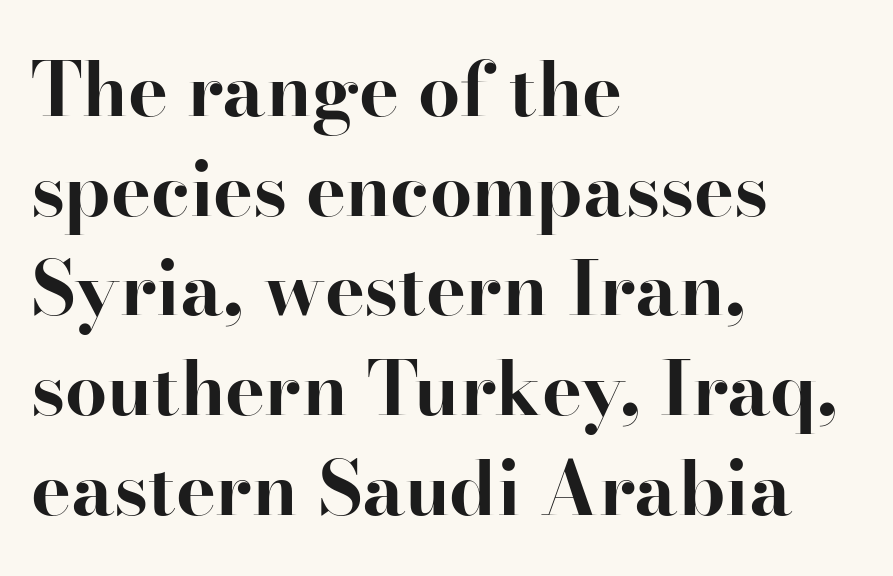
{"serif": "yes", "italic": "no", "bold": "yes", "weight": "bold", "width": "normal", "stroke_contrast": "high", "x_height": "small", "monospaced": "no", "underline": "no", "align": "left", "line_spacing": "normal", "line_spacing_ratio": 1.33, "letter_spacing": "normal", "letter_spacing_em": 0.0, "glyph_px": 75}
